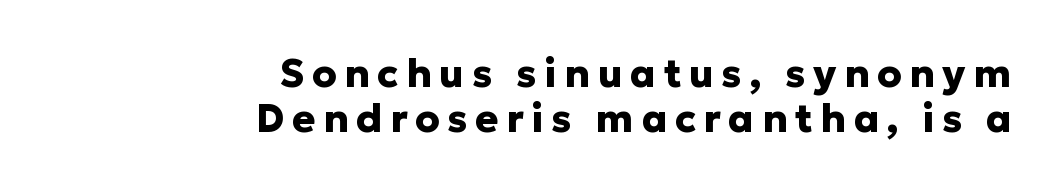
{"serif": "no", "italic": "no", "bold": "yes", "weight": "heavy", "width": "normal", "stroke_contrast": "low", "x_height": "medium", "monospaced": "no", "underline": "no", "align": "right", "line_spacing": "tight", "line_spacing_ratio": 1.15, "glyph_px": 39}
